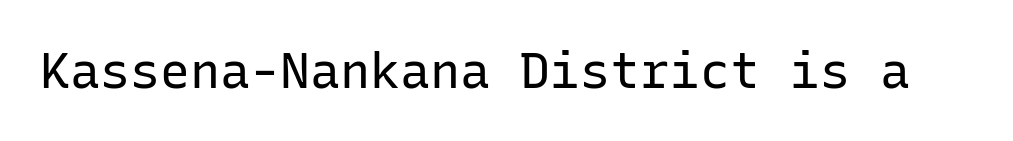
Every character here occupies the same horizontal width, giving the sample a typewriter-like rhythm. No extra ink here — the face is not bold. Inter-character spacing is left at the font's built-in metrics. This rendering features lettering with no underline.
